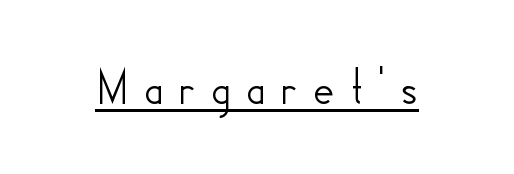
Loose tracking; the words dissolve into strings of separated letters. The lettering is marked with a stroke running underneath it. Rendered with straight, roman letterforms. A sans-serif font was chosen for this passage.
